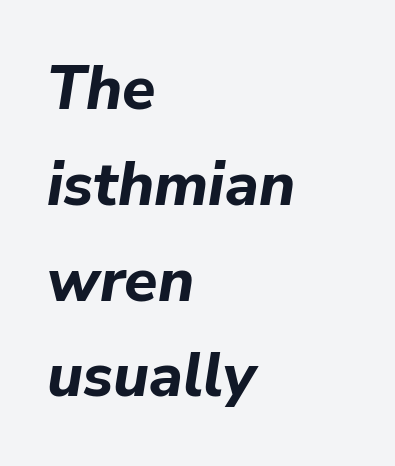
{"italic": "yes", "lean": "right", "slant_degrees": 9, "bold": "yes", "weight": "bold", "width": "normal", "stroke_contrast": "low", "x_height": "medium", "monospaced": "no", "underline": "no", "align": "left", "line_spacing": "normal", "line_spacing_ratio": 1.57, "letter_spacing": "normal", "letter_spacing_em": 0.0, "glyph_px": 61}
